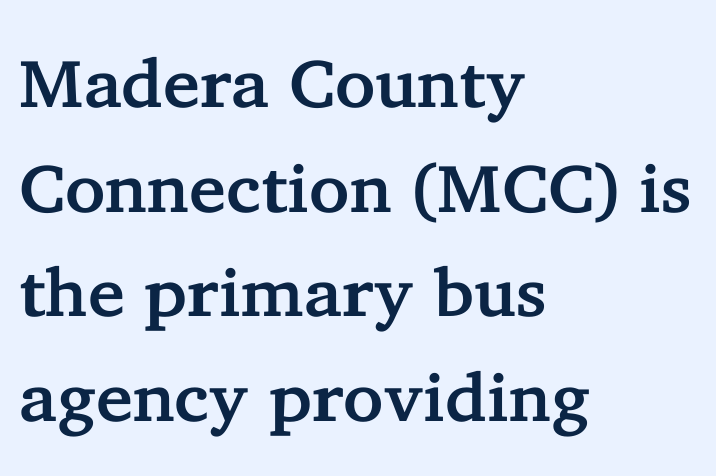
{"serif": "yes", "italic": "no", "width": "normal", "stroke_contrast": "low", "x_height": "medium", "monospaced": "no", "underline": "no", "align": "left", "line_spacing": "normal", "line_spacing_ratio": 1.54, "letter_spacing": "normal", "letter_spacing_em": 0.0, "glyph_px": 68}
